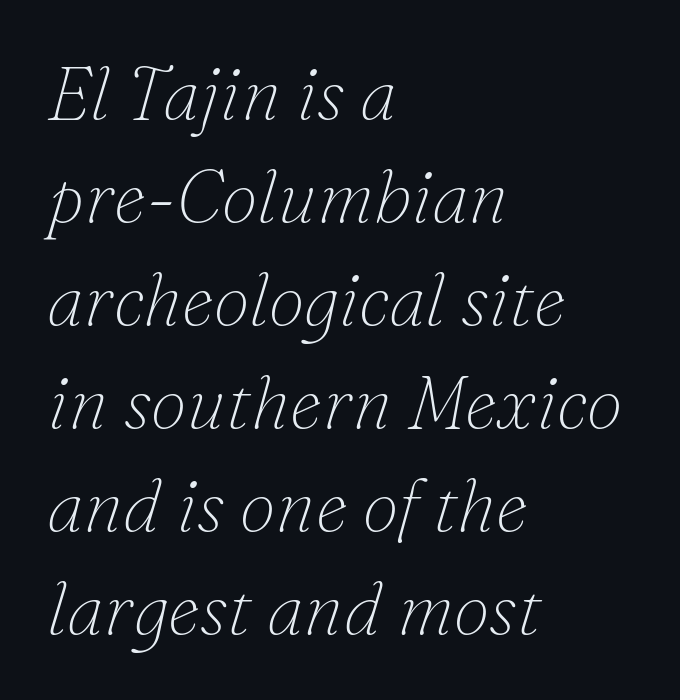
The image shows 73 px thin serif type, italic (leaning right); set left-aligned, normal line spacing (1.41x), normal letter spacing, not underlined; low stroke contrast and a small x-height.
